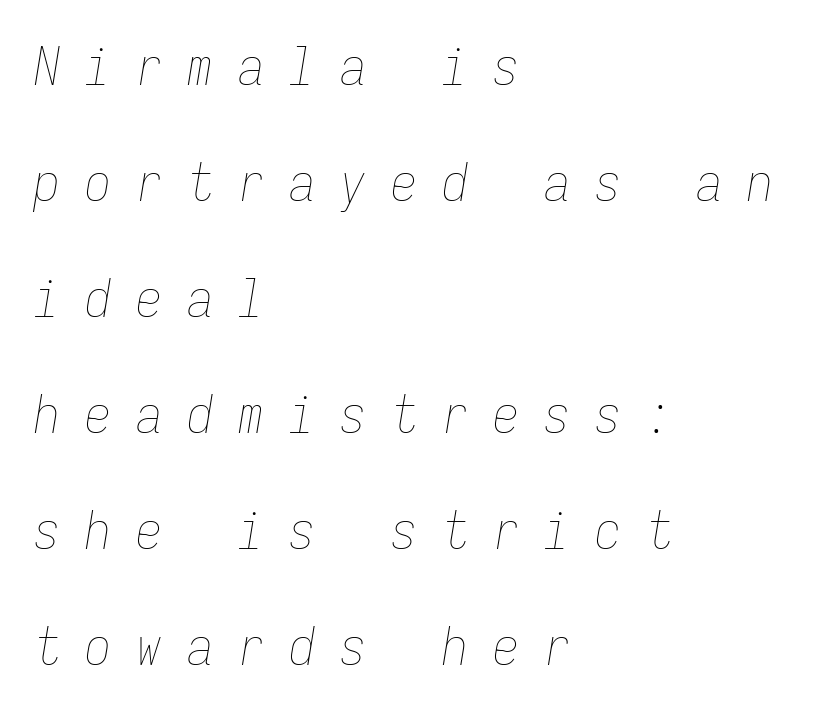
Q: Is the text bold? A: No.
Q: Is the text italic (slanted)? A: Yes, it leans right by about 9 degrees.
Q: Is the text underlined? A: No.
Q: How is the paragraph aligned? A: Left-aligned.
Q: Is the spacing between letters normal or unusually wide? A: Unusually wide.
Q: Is the spacing between lines tight, normal or loose? A: Loose.
Q: Width (condensed, normal, or wide)? A: Condensed.
Q: Stroke contrast? A: Low.
Q: x-height? A: Medium.
Q: Monospaced? A: Yes.
